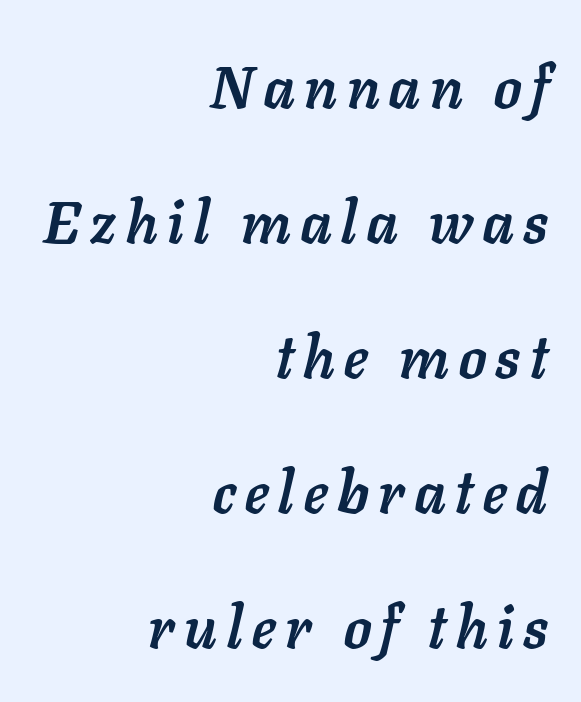
{"italic": "yes", "lean": "right", "slant_degrees": 11, "bold": "yes", "weight": "semibold", "width": "normal", "stroke_contrast": "low", "x_height": "medium", "monospaced": "no", "underline": "no", "align": "right", "line_spacing": "loose", "line_spacing_ratio": 2.29, "glyph_px": 59}
